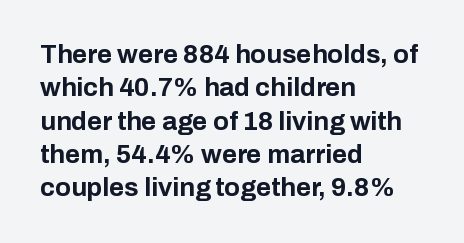
Q: Is the text bold? A: Yes.
Q: Is the text italic (slanted)? A: No, it is upright.
Q: Is the text underlined? A: No.
Q: How is the paragraph aligned? A: Left-aligned.
Q: Is the spacing between letters normal or unusually wide? A: Normal.
Q: Is the spacing between lines tight, normal or loose? A: Normal.
